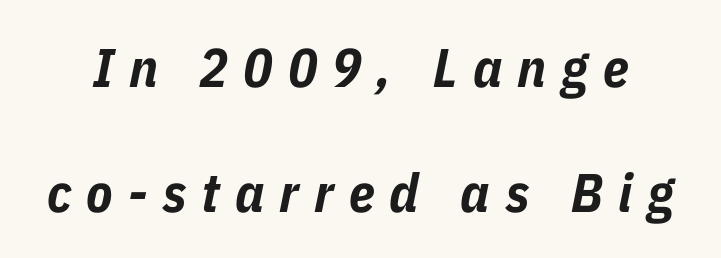
Q: Is the text bold? A: Yes.
Q: Is the text italic (slanted)? A: Yes, it leans right by about 11 degrees.
Q: Is the text underlined? A: No.
Q: Is the spacing between letters normal or unusually wide? A: Unusually wide.
Q: Is the spacing between lines tight, normal or loose? A: Loose.
Q: Width (condensed, normal, or wide)? A: Condensed.
Q: Stroke contrast? A: Low.
Q: x-height? A: Medium.
Q: Monospaced? A: No.
